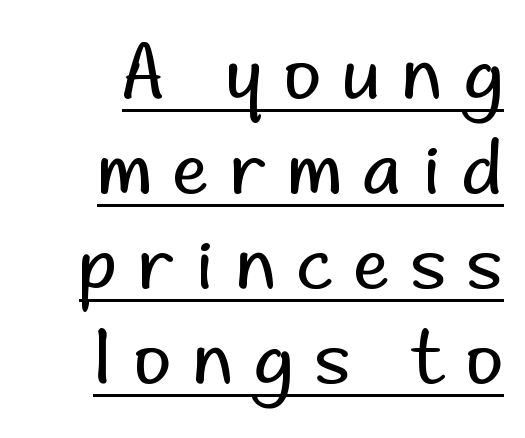
The image shows 73 px regular-weight sans-serif type, upright; set right-aligned, normal line spacing (1.3x), unusually wide letter spacing (+0.29 em), underlined; low stroke contrast and a small x-height.
